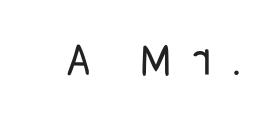
Q: Is the text bold? A: No.
Q: Is the text italic (slanted)? A: No, it is upright.
Q: Is the typeface a serif or a sans-serif typeface? A: Sans-serif.
Q: Is the text underlined? A: No.
Q: Is the spacing between letters normal or unusually wide? A: Unusually wide.
Q: Width (condensed, normal, or wide)? A: Condensed.
Q: Stroke contrast? A: Low.
Q: x-height? A: Large.
